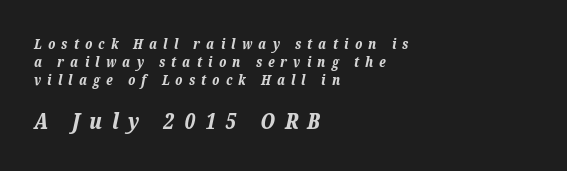
{"italic": "yes", "lean": "right", "slant_degrees": 12, "bold": "yes", "underline": "no", "align": "left", "line_spacing": "normal", "line_spacing_ratio": 1.28, "letter_spacing": "wide", "letter_spacing_em": 0.44, "larger_block": "second", "size_ratio": 1.57, "glyph_px": 22}
